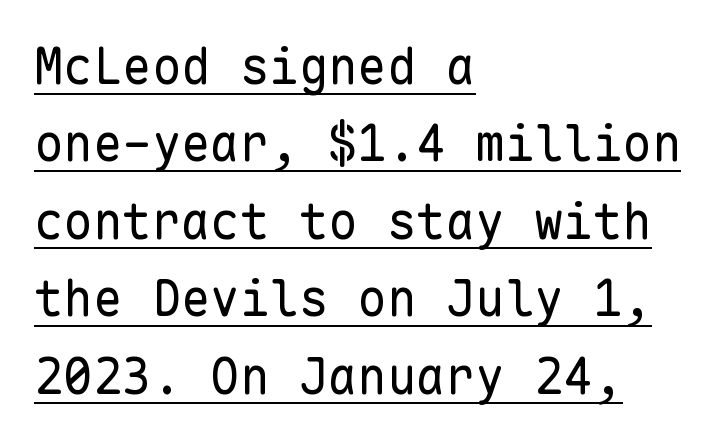
{"serif": "no", "italic": "no", "bold": "no", "weight": "regular", "width": "normal", "stroke_contrast": "low", "x_height": "medium", "monospaced": "yes", "underline": "yes", "align": "left", "line_spacing": "normal", "line_spacing_ratio": 1.58, "letter_spacing": "normal", "letter_spacing_em": 0.0, "glyph_px": 49}
